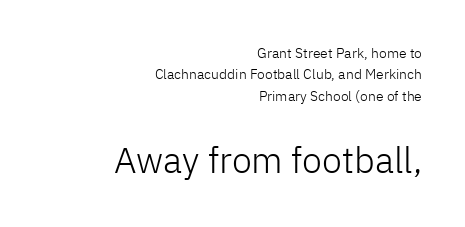
{"serif": "no", "italic": "no", "bold": "no", "weight": "light", "width": "normal", "stroke_contrast": "low", "x_height": "medium", "monospaced": "no", "underline": "no", "align": "right", "line_spacing": "normal", "line_spacing_ratio": 1.53, "letter_spacing": "normal", "letter_spacing_em": 0.0, "larger_block": "second", "size_ratio": 2.57, "glyph_px": 36}
